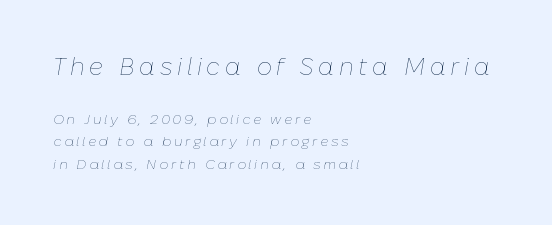
Style check: oblique. Check under the words: just untouched page. Is the stroke heavy? The answer is a plain regular-or-lighter. Compared with typical paragraphs, the rows here are spaced about the same.
